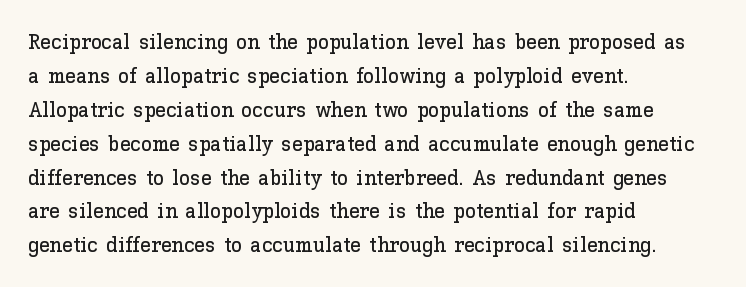
Q: Is the text italic (slanted)? A: No, it is upright.
Q: Is the text underlined? A: No.
Q: How is the paragraph aligned? A: Left-aligned.
Q: Is the spacing between letters normal or unusually wide? A: Normal.
Q: Is the spacing between lines tight, normal or loose? A: Normal.
